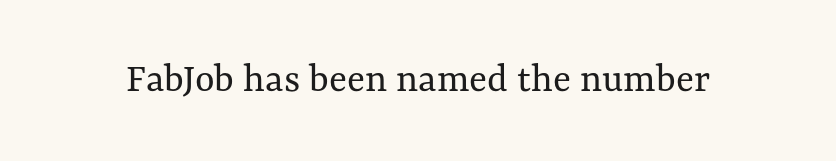
The image shows 42 px regular-weight type, upright; set normal letter spacing, not underlined; medium stroke contrast and a medium x-height.
